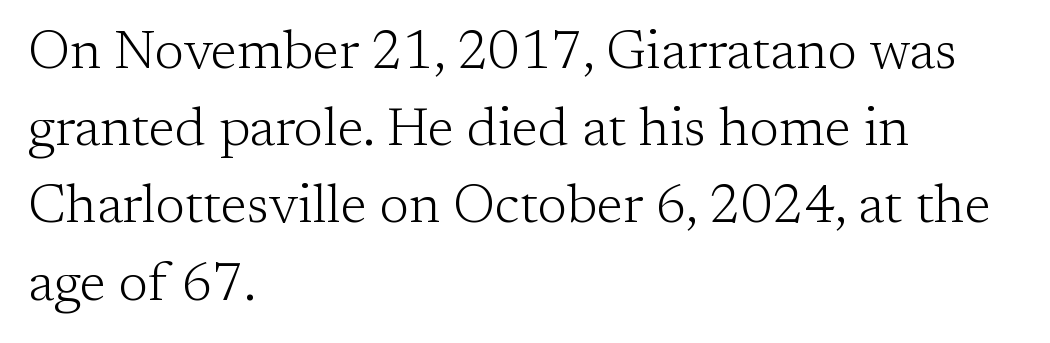
Q: Is the text bold? A: No.
Q: Is the text italic (slanted)? A: No, it is upright.
Q: Is the typeface a serif or a sans-serif typeface? A: Serif.
Q: Is the text underlined? A: No.
Q: How is the paragraph aligned? A: Left-aligned.
Q: Is the spacing between letters normal or unusually wide? A: Normal.
Q: Is the spacing between lines tight, normal or loose? A: Normal.
Q: Width (condensed, normal, or wide)? A: Normal.
Q: Stroke contrast? A: Low.
Q: x-height? A: Medium.
Q: Monospaced? A: No.
